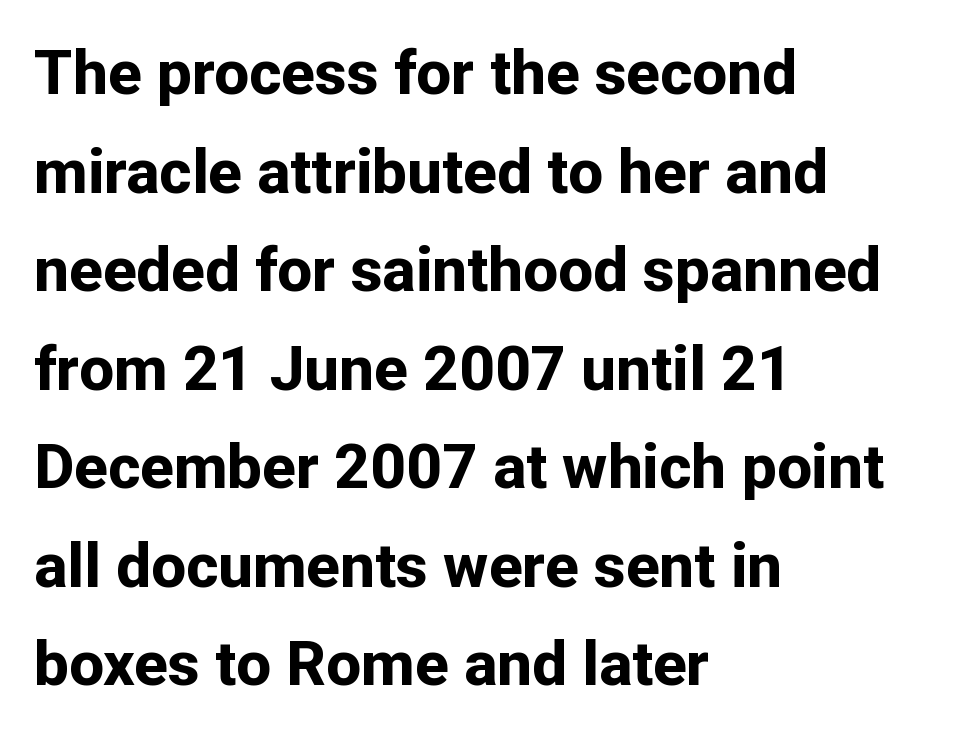
Q: Is the text bold? A: Yes.
Q: Is the text italic (slanted)? A: No, it is upright.
Q: Is the typeface a serif or a sans-serif typeface? A: Sans-serif.
Q: Is the text underlined? A: No.
Q: How is the paragraph aligned? A: Left-aligned.
Q: Is the spacing between letters normal or unusually wide? A: Normal.
Q: Is the spacing between lines tight, normal or loose? A: Normal.
Q: Width (condensed, normal, or wide)? A: Normal.
Q: Stroke contrast? A: Low.
Q: x-height? A: Medium.
Q: Monospaced? A: No.
